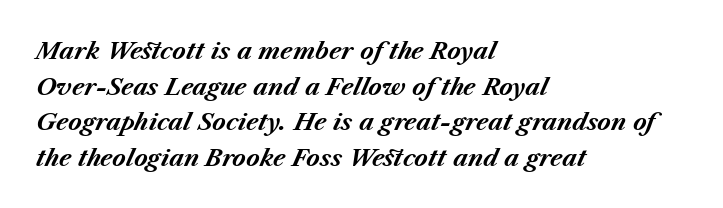
Q: Is the text bold? A: Yes.
Q: Is the text italic (slanted)? A: Yes, it leans right by about 23 degrees.
Q: Is the text underlined? A: No.
Q: How is the paragraph aligned? A: Left-aligned.
Q: Is the spacing between letters normal or unusually wide? A: Normal.
Q: Is the spacing between lines tight, normal or loose? A: Normal.
